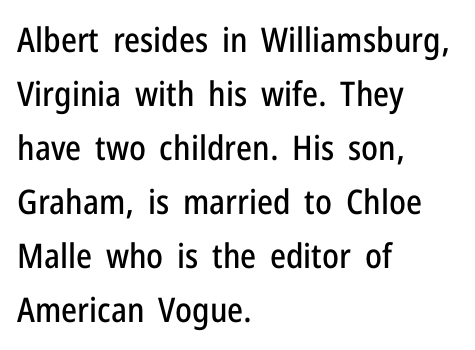
{"serif": "no", "italic": "no", "width": "condensed", "stroke_contrast": "low", "x_height": "medium", "monospaced": "no", "underline": "no", "align": "left", "line_spacing": "normal", "line_spacing_ratio": 1.59, "letter_spacing": "normal", "letter_spacing_em": 0.0, "glyph_px": 34}
